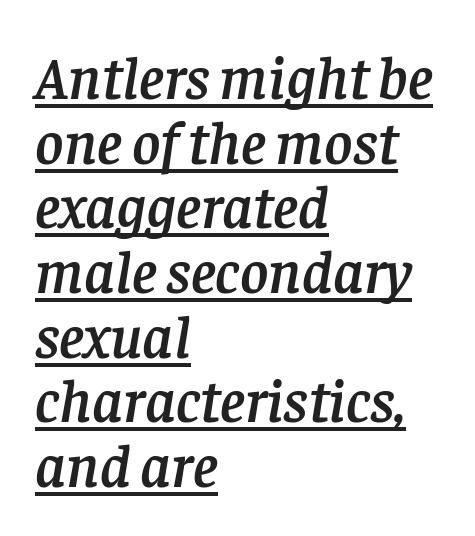
The image shows 61 px serif type, italic (leaning right); set left-aligned, tight line spacing (1.06x), normal letter spacing, underlined; low stroke contrast and a large x-height.
